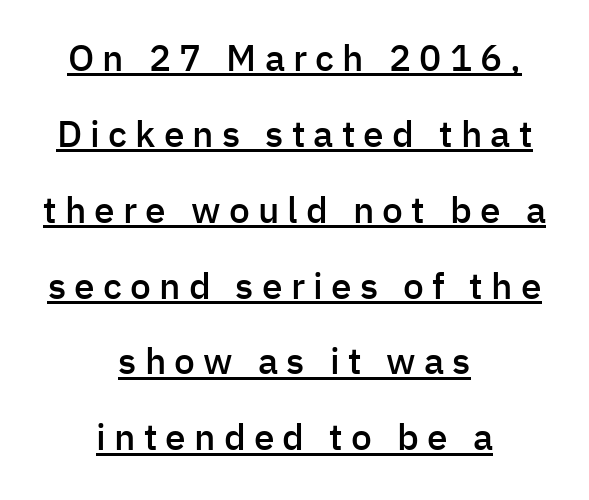
Observe the wide spacing: letters keep a clear distance from each other. I'd call this a sans setting — the letters go barefoot. The passage shown is typed in a proportional face where columns would drift. The typesetting leans somewhat heavy: a semibold. Leading is clearly above the norm, producing a sparse column. The type sits square on the baseline with zero lean.
